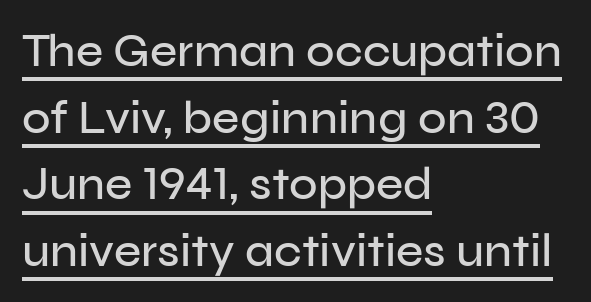
{"serif": "no", "italic": "no", "width": "normal", "stroke_contrast": "low", "x_height": "medium", "monospaced": "no", "underline": "yes", "align": "left", "line_spacing": "normal", "line_spacing_ratio": 1.42, "letter_spacing": "normal", "letter_spacing_em": 0.0, "glyph_px": 47}
